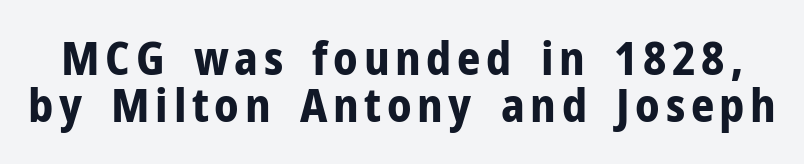
The letters stand straight up with perfectly vertical stems. The passage shown is typeset with a sans-serif family. Notice how thick the strokes are: this is what a full bold looks like. The glyphs are unaccompanied by any horizontal stroke below them. Character widths vary here, with narrow letters taking less room than wide ones. The leading is snug, giving the passage a crowded texture.
